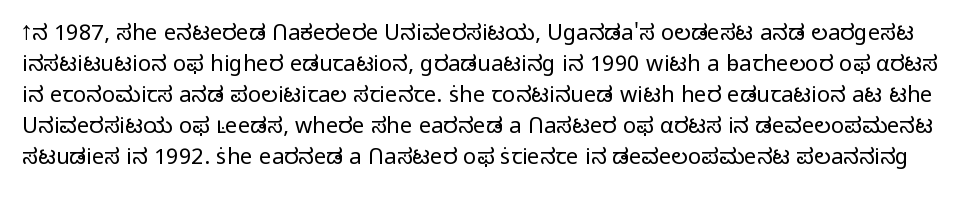
{"italic": "no", "bold": "no", "underline": "no", "line_spacing": "normal", "line_spacing_ratio": 1.41, "letter_spacing": "normal", "letter_spacing_em": 0.0, "glyph_px": 22}
